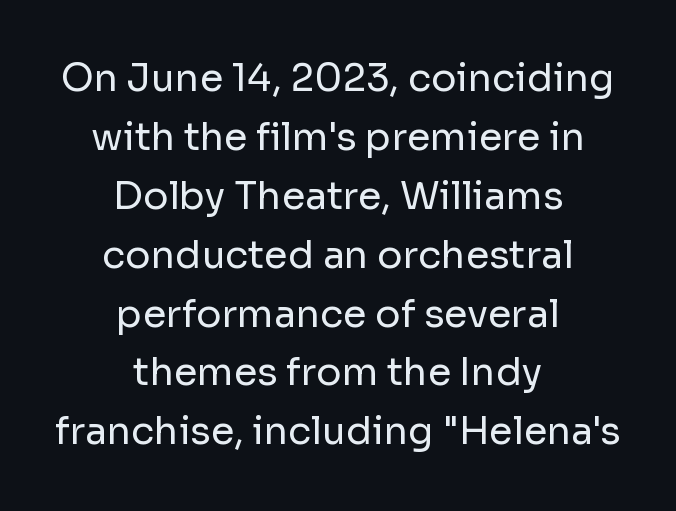
Q: Is the text bold? A: No.
Q: Is the text italic (slanted)? A: No, it is upright.
Q: Is the typeface a serif or a sans-serif typeface? A: Sans-serif.
Q: Is the text underlined? A: No.
Q: How is the paragraph aligned? A: Centered.
Q: Is the spacing between letters normal or unusually wide? A: Normal.
Q: Is the spacing between lines tight, normal or loose? A: Normal.
Q: Width (condensed, normal, or wide)? A: Normal.
Q: Stroke contrast? A: Low.
Q: x-height? A: Medium.
Q: Monospaced? A: No.
